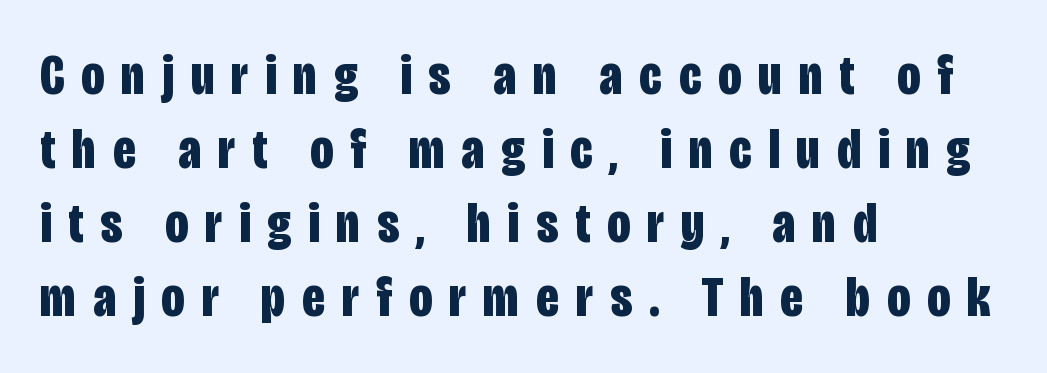
Q: Is the text bold? A: Yes.
Q: Is the text italic (slanted)? A: No, it is upright.
Q: Is the typeface a serif or a sans-serif typeface? A: Sans-serif.
Q: Is the text underlined? A: No.
Q: How is the paragraph aligned? A: Left-aligned.
Q: Is the spacing between letters normal or unusually wide? A: Unusually wide.
Q: Is the spacing between lines tight, normal or loose? A: Normal.
Q: Width (condensed, normal, or wide)? A: Condensed.
Q: Stroke contrast? A: Low.
Q: x-height? A: Large.
Q: Monospaced? A: No.
